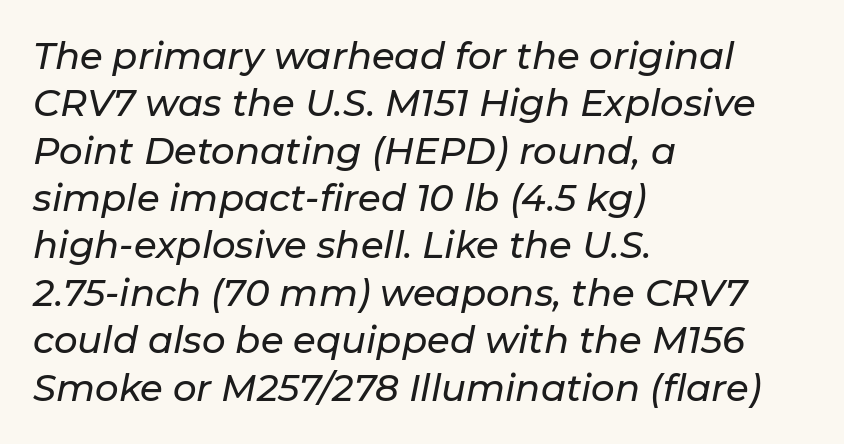
Q: Is the text italic (slanted)? A: Yes, it leans right by about 11 degrees.
Q: Is the text underlined? A: No.
Q: How is the paragraph aligned? A: Left-aligned.
Q: Is the spacing between letters normal or unusually wide? A: Normal.
Q: Is the spacing between lines tight, normal or loose? A: Normal.
Q: Width (condensed, normal, or wide)? A: Normal.
Q: Stroke contrast? A: Low.
Q: x-height? A: Medium.
Q: Monospaced? A: No.
